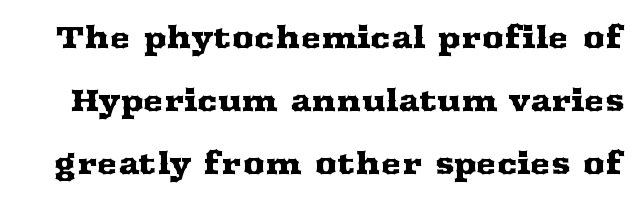
The image shows 31 px wide serif type, upright; set loose line spacing (2.03x), normal letter spacing, not underlined; medium stroke contrast and a medium x-height.
